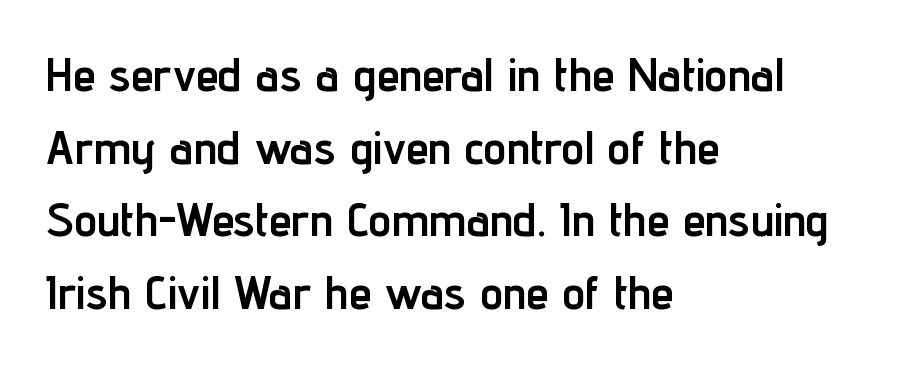
Compared with a centered layout, this one pins lines to the left instead. What's the leading like? Ordinary, nothing unusual. This sample uses a sans-serif face. Character widths vary here, with narrow letters taking less room than wide ones. Words float on clear page, feet unadorned.
